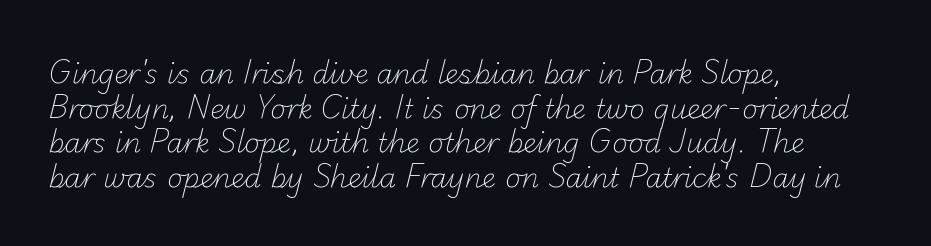
{"bold": "no", "underline": "no", "align": "left", "line_spacing": "normal", "line_spacing_ratio": 1.28, "letter_spacing": "normal", "letter_spacing_em": 0.0, "glyph_px": 27}
